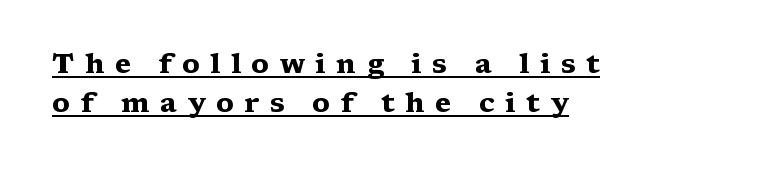
The image shows 28 px heavy, wide serif type, upright; set left-aligned, normal line spacing (1.4x), unusually wide letter spacing (+0.37 em), underlined; medium stroke contrast and a medium x-height.
